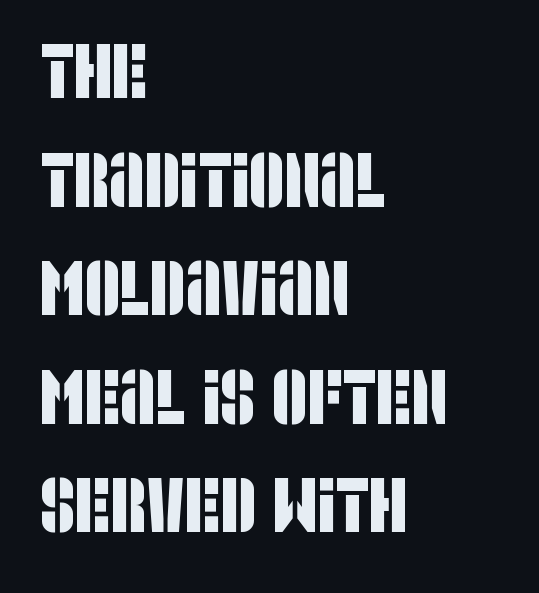
The image shows 77 px condensed sans-serif type; set left-aligned, normal line spacing (1.41x), normal letter spacing, not underlined; low stroke contrast and a large x-height.
